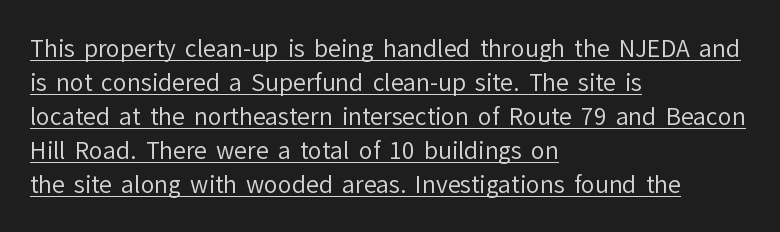
The image shows 23 px text type, upright; set left-aligned, normal line spacing (1.48x), normal letter spacing, underlined.
